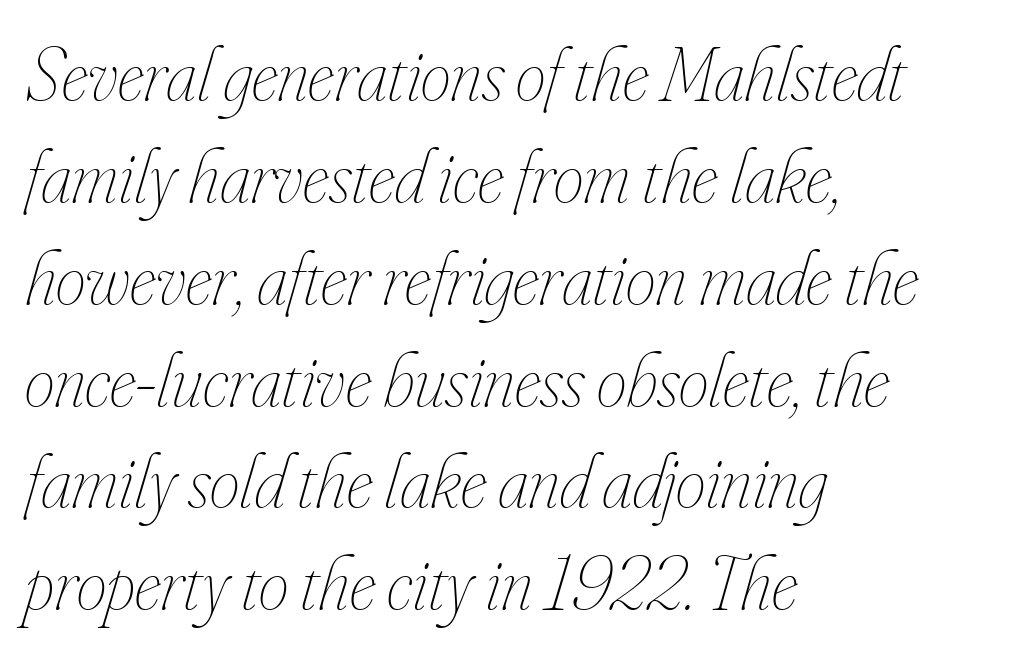
Q: Is the text bold? A: No.
Q: Is the text italic (slanted)? A: Yes, it leans right by about 16 degrees.
Q: Is the text underlined? A: No.
Q: How is the paragraph aligned? A: Left-aligned.
Q: Is the spacing between letters normal or unusually wide? A: Normal.
Q: Is the spacing between lines tight, normal or loose? A: Normal.
Q: Width (condensed, normal, or wide)? A: Condensed.
Q: Stroke contrast? A: Low.
Q: x-height? A: Small.
Q: Monospaced? A: No.
